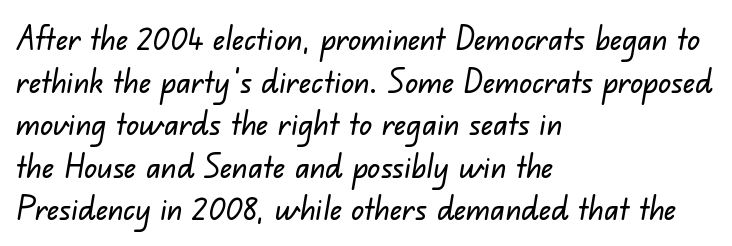
The image shows 32 px sans-serif type; set left-aligned, normal line spacing (1.33x), normal letter spacing, not underlined; low stroke contrast and a small x-height.
